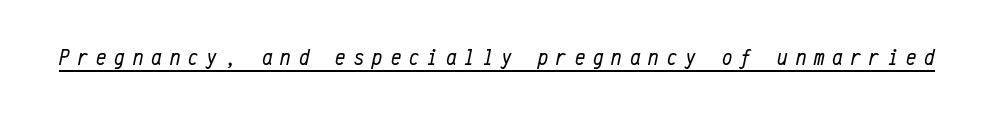
Someone cranked the tracking dial way up on this one. This reads as an unemphasized weight, regular at the heaviest. Compared with undecorated copy, this sample adds a rule below the words. Every character sits at an angle, as italics do.
